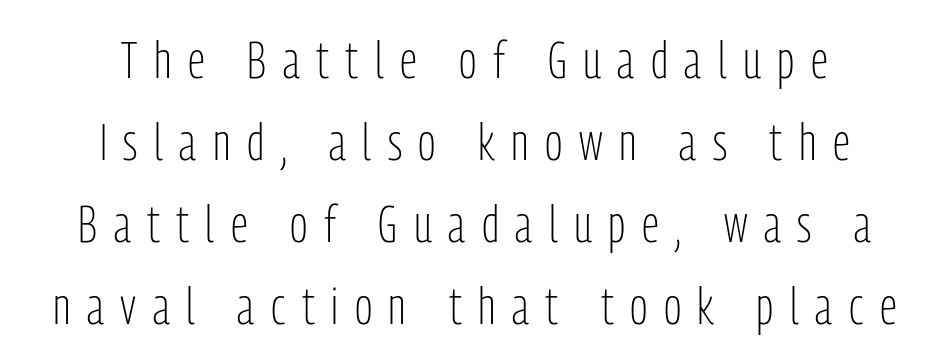
{"serif": "no", "italic": "no", "bold": "no", "weight": "light", "width": "condensed", "stroke_contrast": "low", "x_height": "medium", "monospaced": "no", "underline": "no", "align": "center", "line_spacing": "normal", "line_spacing_ratio": 1.58, "letter_spacing": "wide", "letter_spacing_em": 0.32, "glyph_px": 52}
